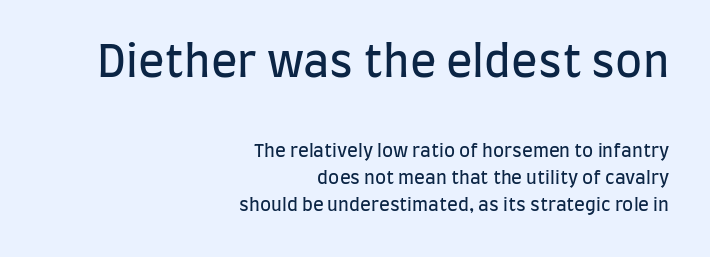
Q: Is the text bold? A: No.
Q: Is the text italic (slanted)? A: No, it is upright.
Q: Is the typeface a serif or a sans-serif typeface? A: Sans-serif.
Q: Is the text underlined? A: No.
Q: How is the paragraph aligned? A: Right-aligned.
Q: Is the spacing between letters normal or unusually wide? A: Normal.
Q: Is the spacing between lines tight, normal or loose? A: Normal.
Q: Which block of text is set in a larger size, the first (top) or the second (bottom)? A: The first (top) one.
Q: Width (condensed, normal, or wide)? A: Condensed.
Q: Stroke contrast? A: Low.
Q: x-height? A: Large.
Q: Monospaced? A: No.
